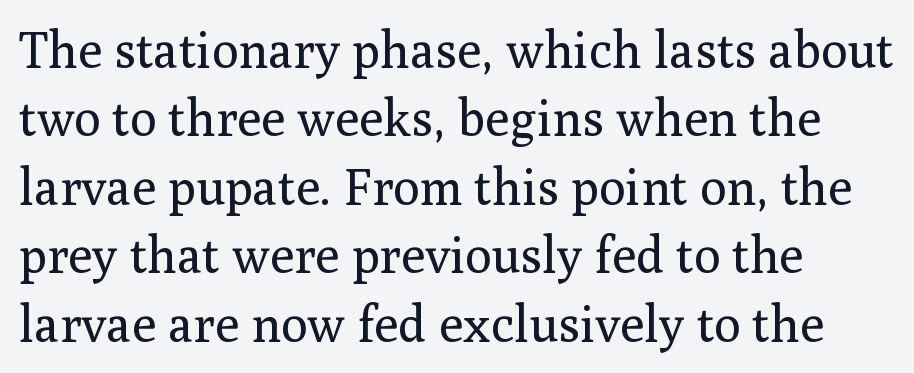
{"serif": "yes", "italic": "no", "bold": "no", "weight": "regular", "width": "normal", "stroke_contrast": "medium", "x_height": "medium", "monospaced": "no", "underline": "no", "align": "left", "line_spacing": "normal", "line_spacing_ratio": 1.37, "letter_spacing": "normal", "letter_spacing_em": 0.0, "glyph_px": 50}
